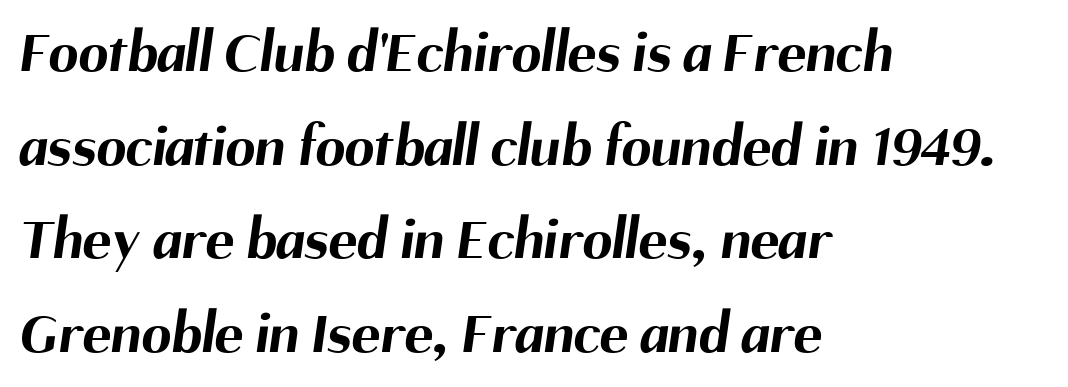
The image shows 60 px bold sans-serif type; set left-aligned, normal line spacing (1.56x), normal letter spacing, not underlined; medium stroke contrast and a medium x-height.
